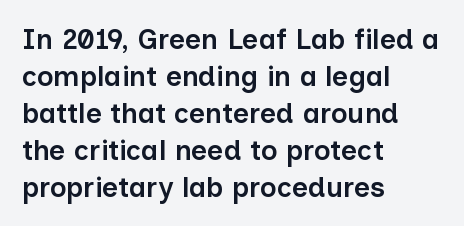
The image shows 28 px semibold sans-serif type, upright; set left-aligned, normal line spacing (1.32x), normal letter spacing, not underlined; low stroke contrast and a medium x-height.
